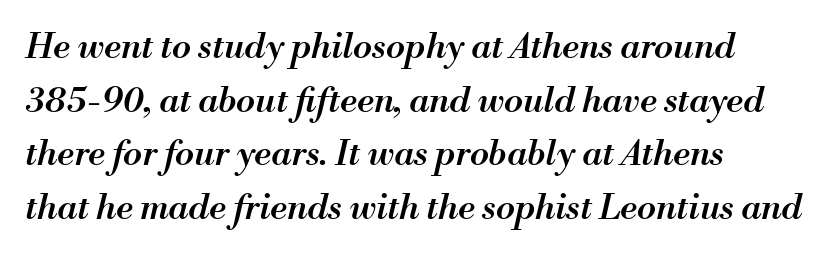
{"italic": "yes", "lean": "right", "slant_degrees": 13, "bold": "semi", "weight": "semibold", "width": "normal", "stroke_contrast": "medium", "x_height": "small", "monospaced": "no", "underline": "no", "align": "left", "line_spacing": "normal", "line_spacing_ratio": 1.53, "letter_spacing": "normal", "letter_spacing_em": 0.0, "glyph_px": 35}
